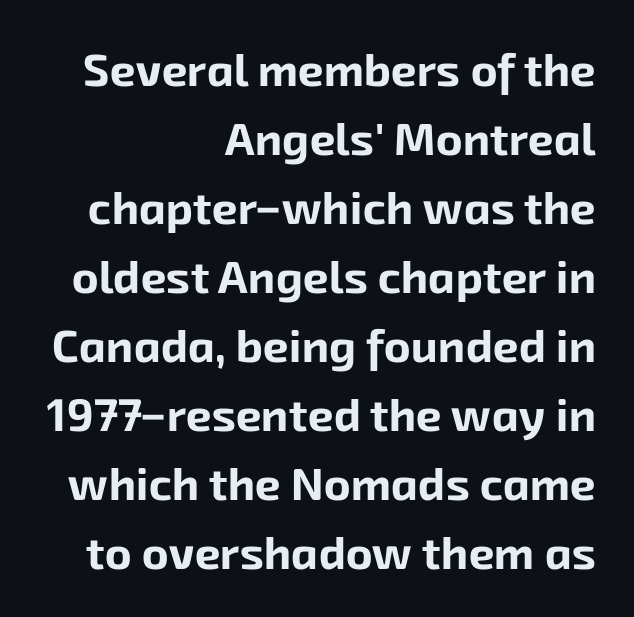
{"serif": "no", "bold": "yes", "weight": "bold", "width": "normal", "stroke_contrast": "low", "x_height": "medium", "monospaced": "no", "underline": "no", "align": "right", "line_spacing": "normal", "line_spacing_ratio": 1.5, "letter_spacing": "normal", "letter_spacing_em": 0.0, "glyph_px": 46}
